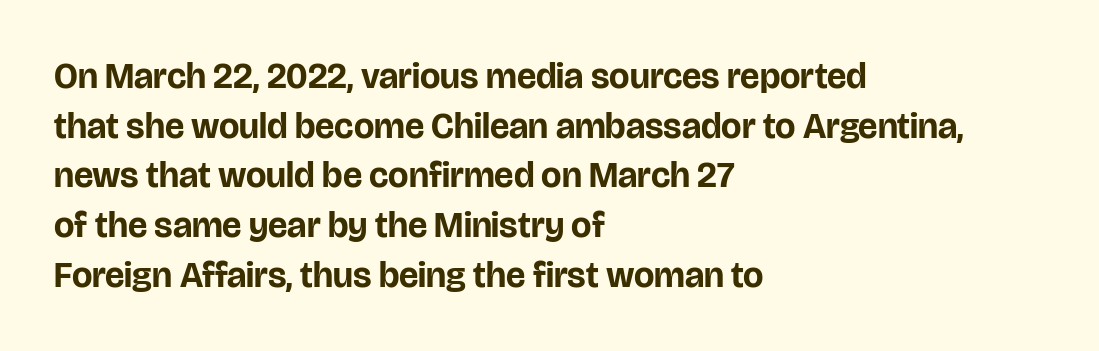
Q: Is the text bold? A: Yes.
Q: Is the text italic (slanted)? A: No, it is upright.
Q: Is the typeface a serif or a sans-serif typeface? A: Sans-serif.
Q: Is the text underlined? A: No.
Q: How is the paragraph aligned? A: Left-aligned.
Q: Is the spacing between letters normal or unusually wide? A: Normal.
Q: Is the spacing between lines tight, normal or loose? A: Normal.
Q: Width (condensed, normal, or wide)? A: Normal.
Q: Stroke contrast? A: Low.
Q: x-height? A: Large.
Q: Monospaced? A: No.
